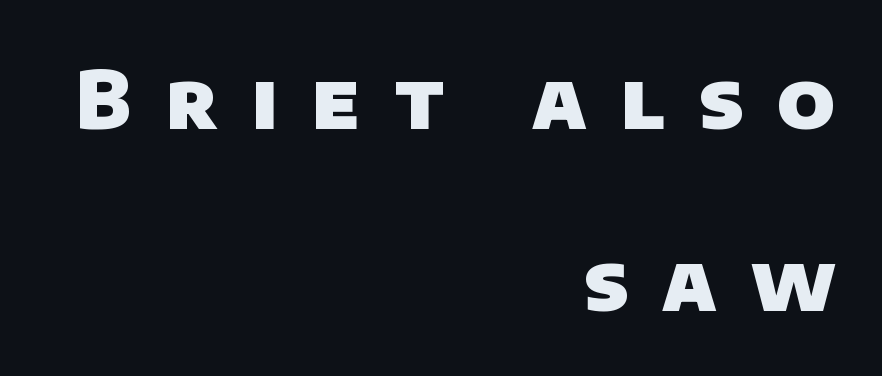
The image shows 80 px heavy sans-serif type; set right-aligned, loose line spacing (2.28x), unusually wide letter spacing (+0.43 em), not underlined; low stroke contrast and a large x-height.
